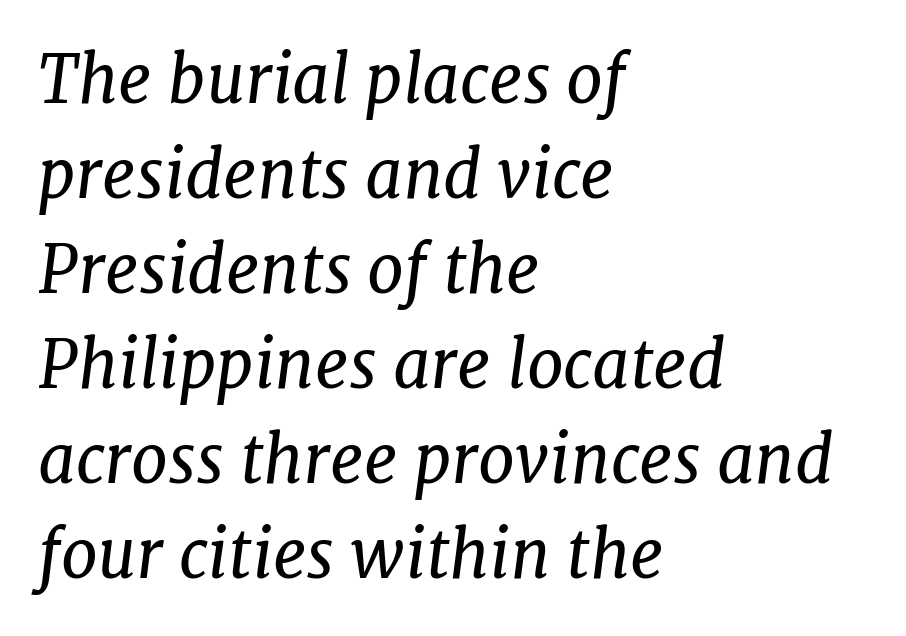
Alignment: flush left. Honestly, the row spacing looks completely unremarkable. Each word holds together tightly as a unit, with standard inter-letter gaps. Stems and bowls with no extra thickness — not bold. Slanted lettering throughout. Note the varied advance widths — an 'i' is clearly narrower than an 'm'.
